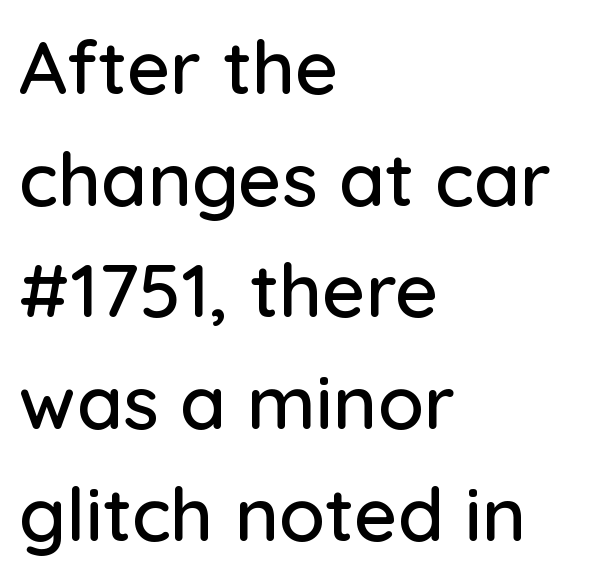
The image shows 75 px sans-serif type, upright; set left-aligned, normal line spacing (1.49x), normal letter spacing, not underlined; low stroke contrast and a medium x-height.
